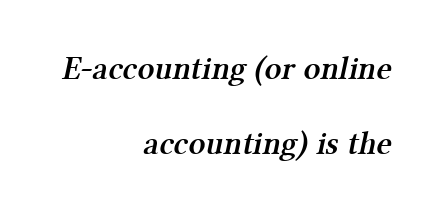
Q: Is the text bold? A: Semi-bold.
Q: Is the typeface a serif or a sans-serif typeface? A: Serif.
Q: Is the text underlined? A: No.
Q: How is the paragraph aligned? A: Right-aligned.
Q: Is the spacing between letters normal or unusually wide? A: Normal.
Q: Is the spacing between lines tight, normal or loose? A: Loose.
Q: Width (condensed, normal, or wide)? A: Normal.
Q: Stroke contrast? A: Medium.
Q: x-height? A: Medium.
Q: Monospaced? A: No.
